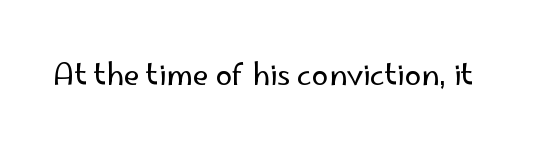
{"serif": "no", "italic": "no", "bold": "no", "weight": "regular", "width": "normal", "stroke_contrast": "low", "x_height": "small", "monospaced": "no", "underline": "no", "letter_spacing": "normal", "letter_spacing_em": 0.0, "glyph_px": 30}
